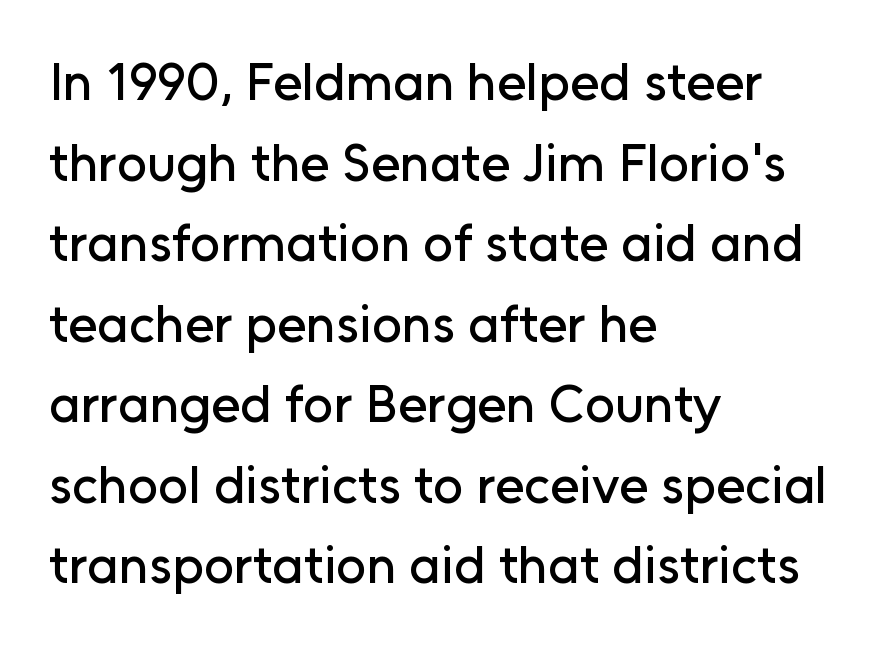
What kind of face is this? One without serifs — a sans. Alignment: flush left. Is the letter spacing exaggerated? No — it looks like the ordinary default. Any mark beneath the type? The region is blank. Normally led — the rows are evenly, conventionally spaced.
